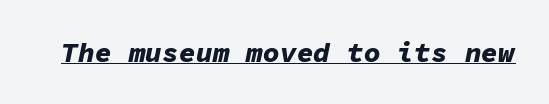
A typesetter would call this monospace, since all characters share one set width. The text carries the slant typical of an italic or oblique font. Between one letter and the next there's only the usual sliver of space. In designer terms, the underline attribute is active on this setting. Heavy, bold letterforms.
